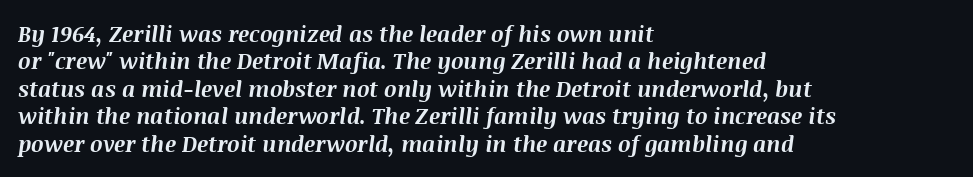
Q: Is the text bold? A: Yes.
Q: Is the text italic (slanted)? A: Yes, it leans right by about 8 degrees.
Q: Is the text underlined? A: No.
Q: How is the paragraph aligned? A: Left-aligned.
Q: Is the spacing between letters normal or unusually wide? A: Normal.
Q: Is the spacing between lines tight, normal or loose? A: Normal.
